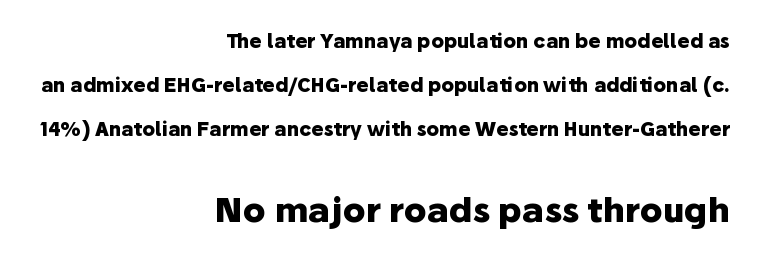
Q: Is the text bold? A: Yes.
Q: Is the text italic (slanted)? A: No, it is upright.
Q: Is the typeface a serif or a sans-serif typeface? A: Sans-serif.
Q: Is the text underlined? A: No.
Q: How is the paragraph aligned? A: Right-aligned.
Q: Is the spacing between letters normal or unusually wide? A: Normal.
Q: Is the spacing between lines tight, normal or loose? A: Loose.
Q: Which block of text is set in a larger size, the first (top) or the second (bottom)? A: The second (bottom) one.
Q: Width (condensed, normal, or wide)? A: Normal.
Q: Stroke contrast? A: Low.
Q: x-height? A: Medium.
Q: Monospaced? A: No.
